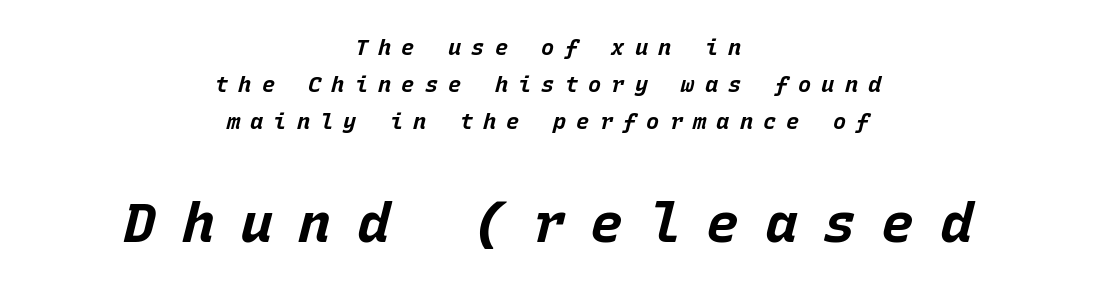
The image shows 55 px bold type, italic (leaning right), monospaced; set centered, normal line spacing (1.68x), unusually wide letter spacing (+0.46 em), not underlined; the second (bottom) block is 2.5x larger; low stroke contrast and a large x-height.
